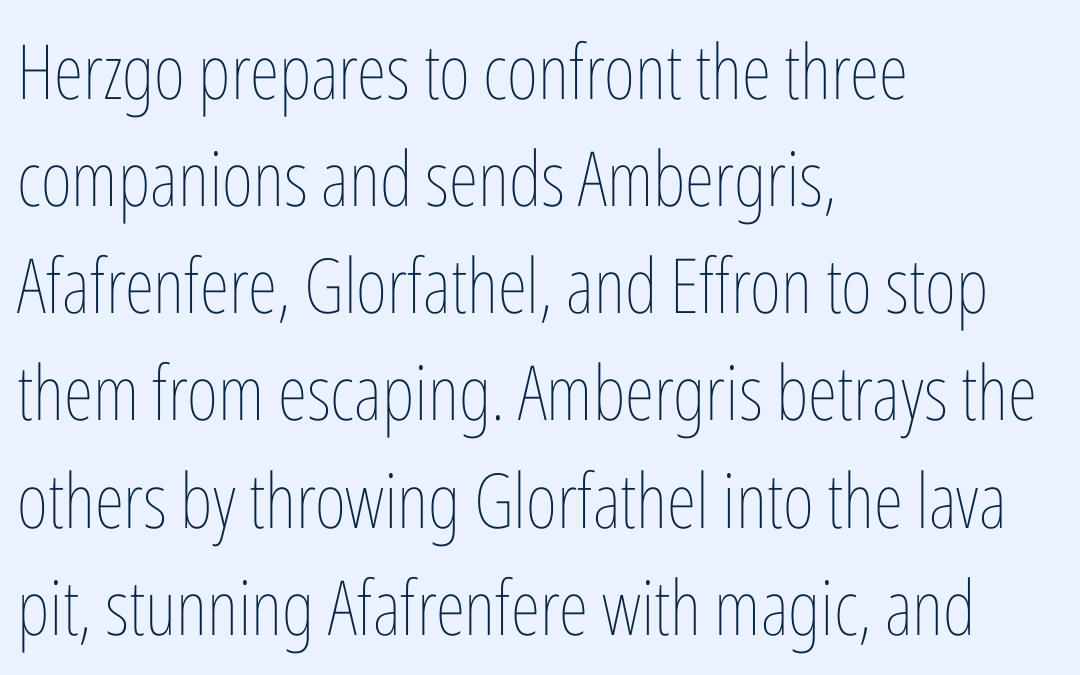
The image shows 76 px thin, condensed type, upright; set left-aligned, normal line spacing (1.41x), normal letter spacing, not underlined; low stroke contrast and a medium x-height.
